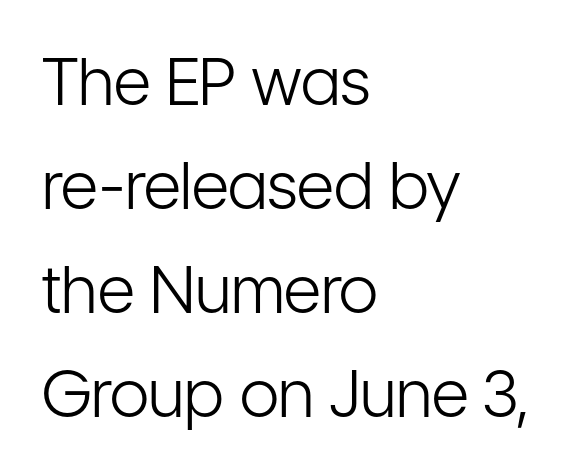
The image shows 65 px light, condensed sans-serif type, upright; set left-aligned, normal line spacing (1.6x), normal letter spacing, not underlined; low stroke contrast and a medium x-height.
